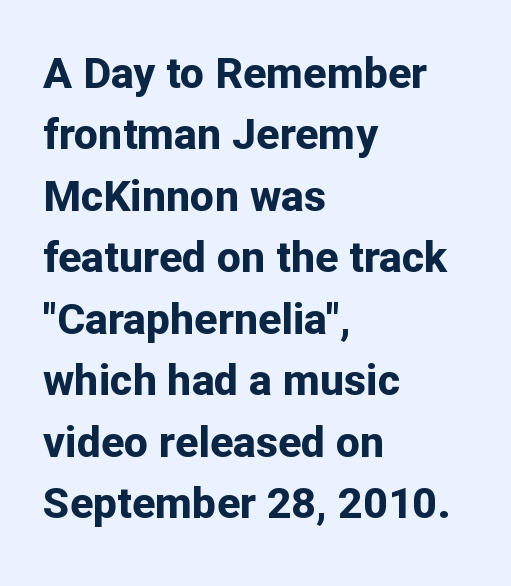
You can tell from the bare stems that sans-serif type was used. Descenders are the only things crossing below the line. A student would call this left alignment; a typographer would say flush left, rag right. Think of a printed novel: that variable character pitch is what you see here. Designer's note — italics off, roman on. Line spacing here is normal.
